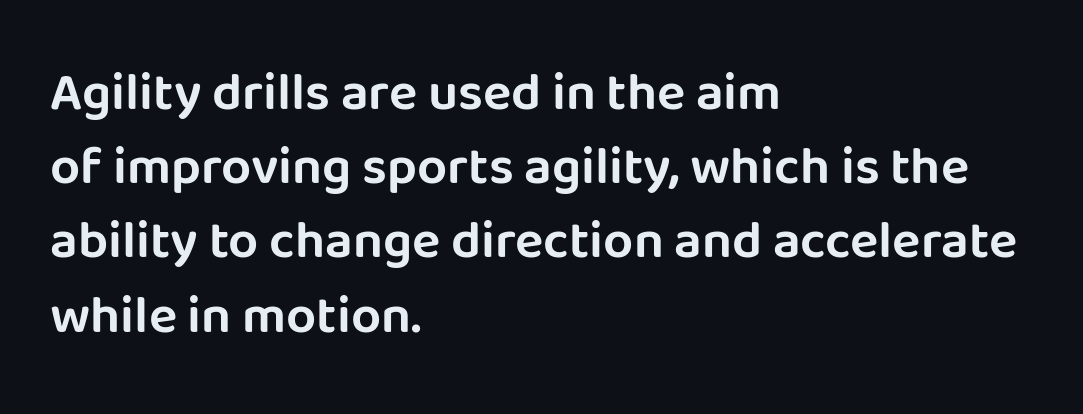
The image shows 53 px sans-serif type, upright; set left-aligned, normal line spacing (1.4x), normal letter spacing, not underlined; low stroke contrast and a large x-height.
